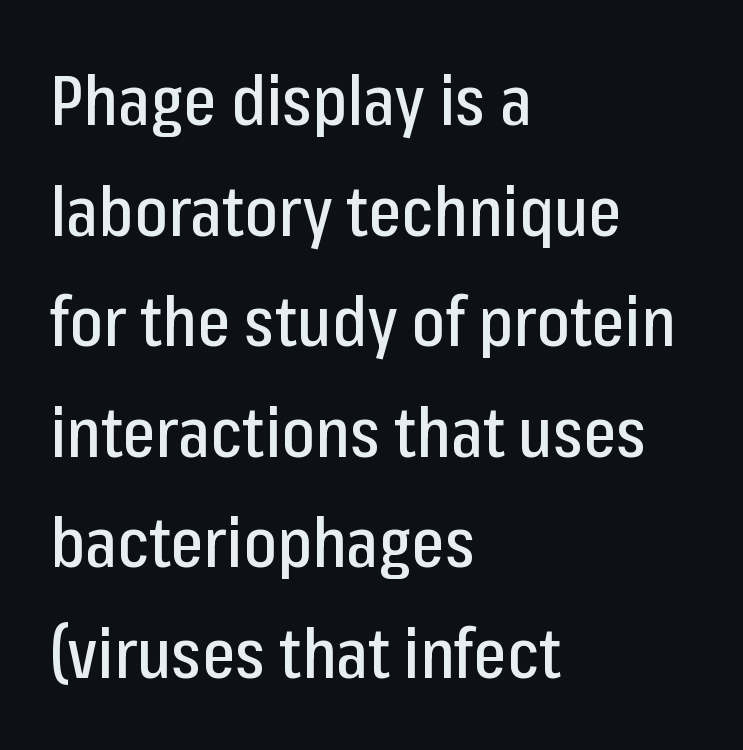
The image shows 70 px condensed sans-serif type, upright; set left-aligned, normal line spacing (1.58x), normal letter spacing, not underlined; low stroke contrast and a medium x-height.
